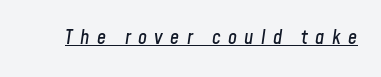
Q: Is the text italic (slanted)? A: Yes, it leans right by about 8 degrees.
Q: Is the text underlined? A: Yes.
Q: Is the spacing between letters normal or unusually wide? A: Unusually wide.
